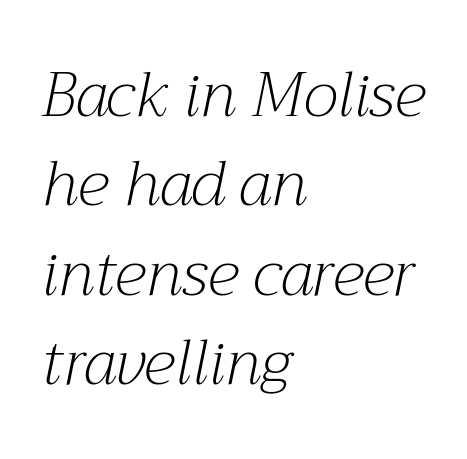
Q: Is the text bold? A: No.
Q: Is the text italic (slanted)? A: Yes, it leans right by about 12 degrees.
Q: Is the typeface a serif or a sans-serif typeface? A: Serif.
Q: Is the text underlined? A: No.
Q: How is the paragraph aligned? A: Left-aligned.
Q: Is the spacing between letters normal or unusually wide? A: Normal.
Q: Is the spacing between lines tight, normal or loose? A: Normal.
Q: Width (condensed, normal, or wide)? A: Normal.
Q: Stroke contrast? A: Medium.
Q: x-height? A: Medium.
Q: Monospaced? A: No.
